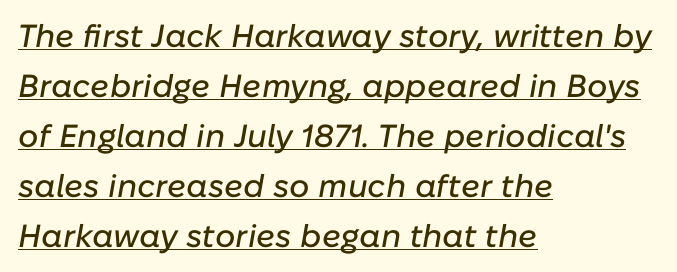
The specimen includes a rule beneath the text block's lines. This is oblique type, the kind used for emphasis or titles. Does the leading feel generous? No, just average. A typesetter would call this proportional, since set widths differ per character. Which margin do the lines hug? The left one — the right edge is uneven.
